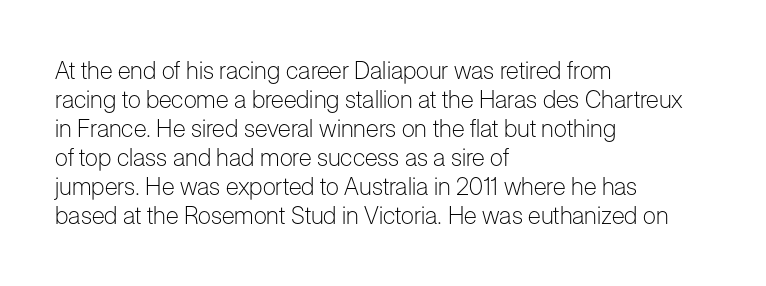
The image shows 24 px text type, upright; set left-aligned, line spacing 1.21x, normal letter spacing, not underlined.
